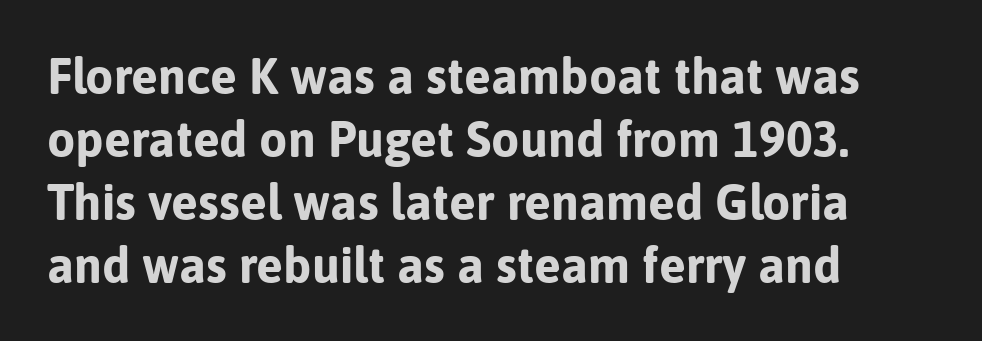
{"serif": "no", "italic": "no", "bold": "yes", "weight": "bold", "width": "normal", "stroke_contrast": "low", "x_height": "medium", "monospaced": "no", "underline": "no", "align": "left", "line_spacing": "normal", "line_spacing_ratio": 1.26, "letter_spacing": "normal", "letter_spacing_em": 0.0, "glyph_px": 50}
